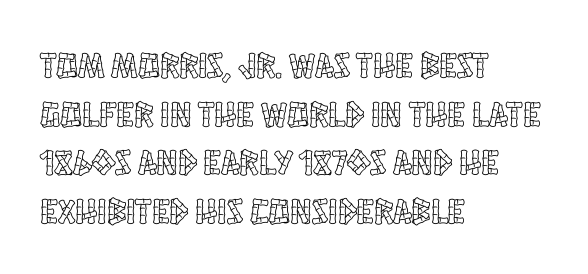
The image shows 36 px condensed type, upright; set left-aligned, normal line spacing (1.35x), normal letter spacing, not underlined; a large x-height.
